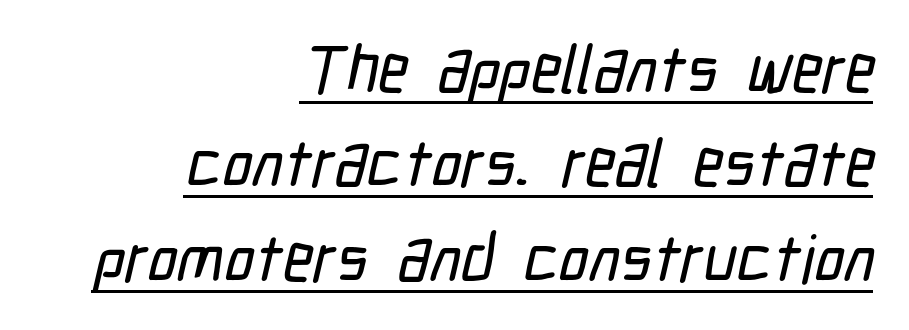
The image shows 66 px condensed sans-serif type; set right-aligned, normal line spacing (1.43x), normal letter spacing, underlined; low stroke contrast and a medium x-height.
